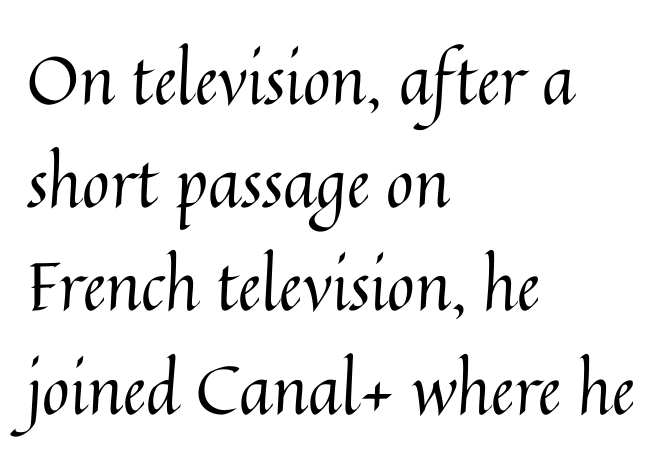
Q: Is the text bold? A: No.
Q: Is the text italic (slanted)? A: Yes.
Q: Is the text underlined? A: No.
Q: How is the paragraph aligned? A: Left-aligned.
Q: Is the spacing between letters normal or unusually wide? A: Normal.
Q: Is the spacing between lines tight, normal or loose? A: Normal.
Q: Width (condensed, normal, or wide)? A: Normal.
Q: Stroke contrast? A: Medium.
Q: x-height? A: Medium.
Q: Monospaced? A: No.
